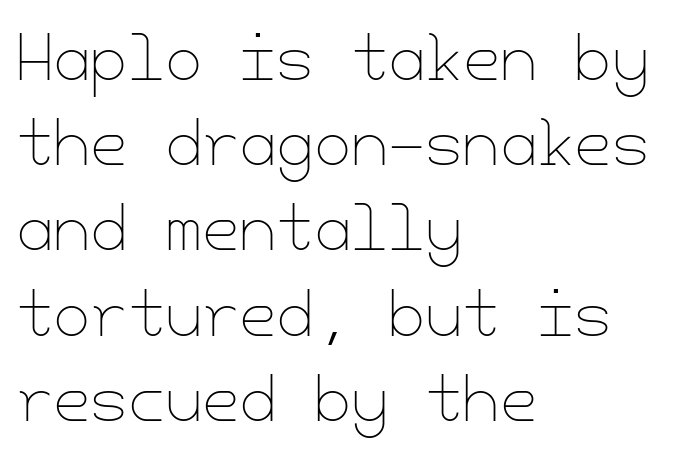
All the whitespace from short lines collects on the right. Has an underline been added? It has not. No italicization has been applied; the sample stays upright. Line spacing here is normal.
